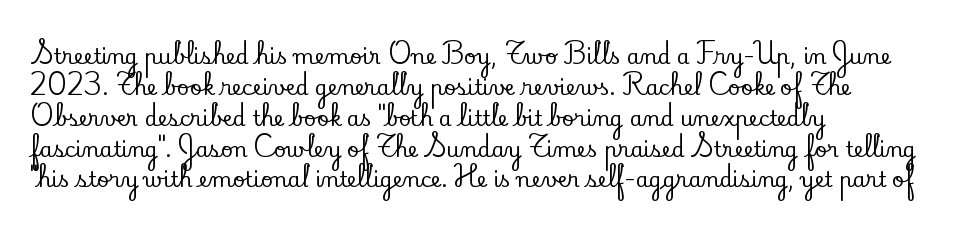
The image shows 21 px text type, upright; set left-aligned, normal line spacing (1.47x), normal letter spacing, not underlined.
